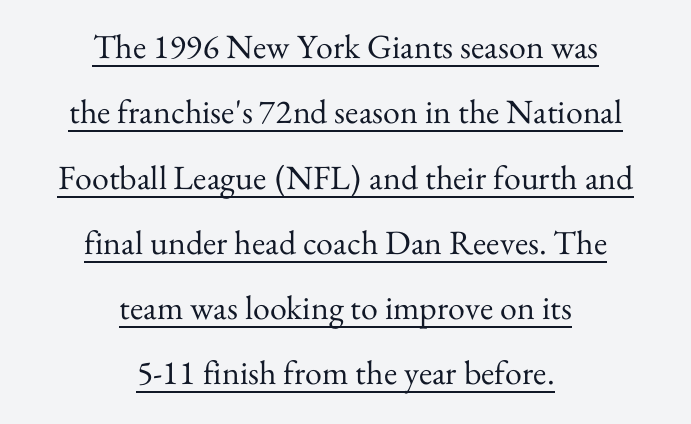
In designer terms, the underline attribute is active on this setting. Character widths vary here, with narrow letters taking less room than wide ones. The letters sit at their default tracking, neither squeezed nor spread. Each line is balanced around a shared central axis. No chunkiness to these letters — they're not bold. A typesetter would label this face a serif.
